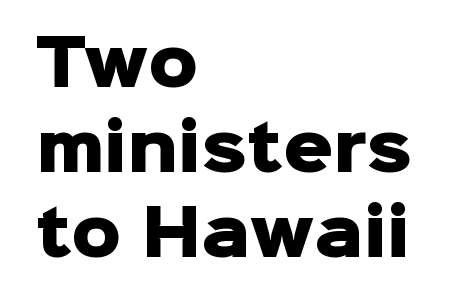
The image shows 62 px heavy sans-serif type, upright; set left-aligned, normal line spacing (1.37x), normal letter spacing, not underlined; low stroke contrast and a medium x-height.
